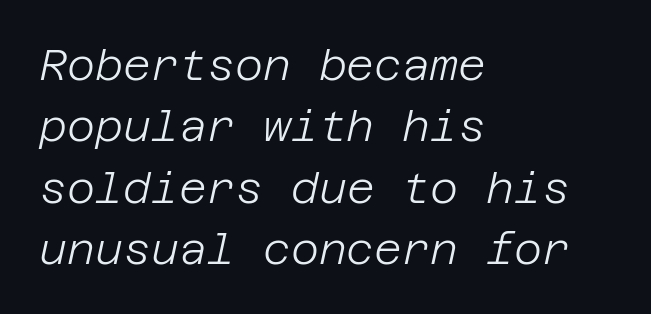
Q: Is the text bold? A: No.
Q: Is the text italic (slanted)? A: Yes, it leans right by about 12 degrees.
Q: Is the text underlined? A: No.
Q: How is the paragraph aligned? A: Left-aligned.
Q: Is the spacing between letters normal or unusually wide? A: Normal.
Q: Is the spacing between lines tight, normal or loose? A: Normal.
Q: Width (condensed, normal, or wide)? A: Normal.
Q: Stroke contrast? A: Low.
Q: x-height? A: Large.
